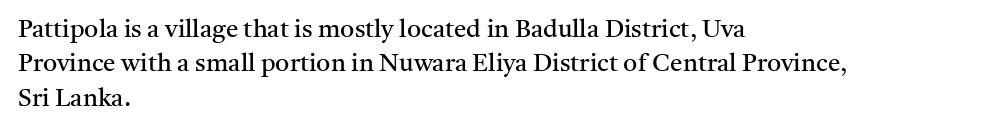
Q: Is the text bold? A: No.
Q: Is the text italic (slanted)? A: No, it is upright.
Q: Is the text underlined? A: No.
Q: How is the paragraph aligned? A: Left-aligned.
Q: Is the spacing between letters normal or unusually wide? A: Normal.
Q: Is the spacing between lines tight, normal or loose? A: Normal.
